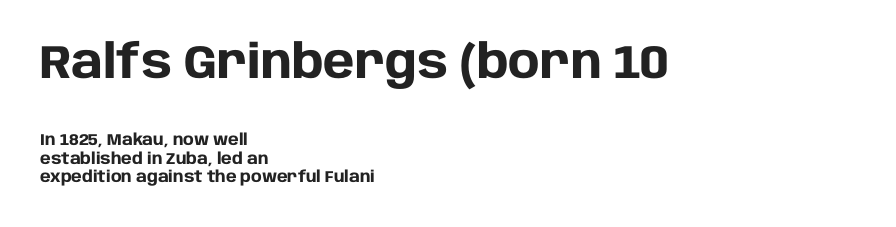
The image shows 47 px heavy sans-serif type, upright; set left-aligned, line spacing 1.16x, normal letter spacing, not underlined; the first (top) block is 2.94x larger; low stroke contrast and a large x-height.
